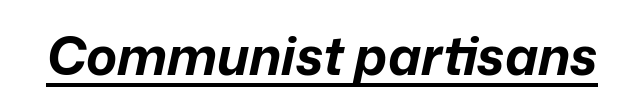
Descenders here cross a horizontal rule under the line. Emphasis-style slanted type is in use. The face used here is proportionally spaced, like ordinary book or web type. Nothing unusual about the tracking: characters are spaced as the font intends. The rendering uses a bold face; every stroke is thick and dark.
